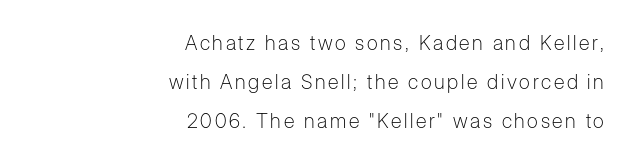
The image shows 20 px text type, upright; set right-aligned, loose line spacing (1.96x), not underlined.
